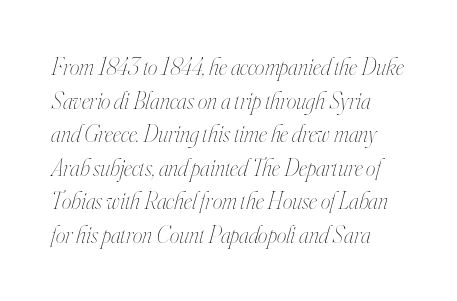
The image shows 24 px text type, italic (leaning right); set left-aligned, normal line spacing (1.4x), normal letter spacing, not underlined.
